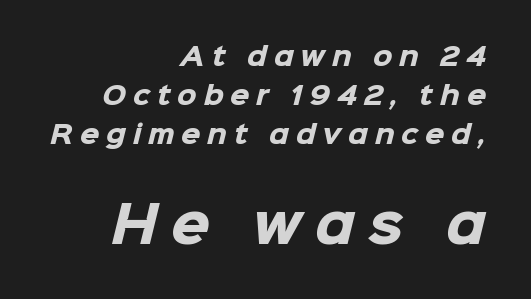
Line spacing here is normal. What stands out about the letter spacing? Its width — letters are far apart. To sum up the face: it is a sans, with no serifs. Each letter keeps its own natural width here, so spacing adapts to shape. Which chunk is bigger? The second one — the bottom block dwarfs the top.
